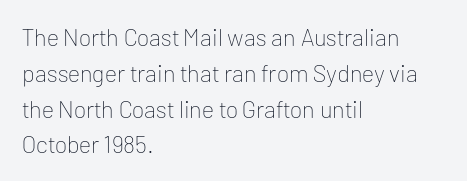
The setting favours the left margin, as ordinary paragraphs usually do. Upright lettering throughout. Letter spacing: default. No chunkiness to these letters — they're not bold.
